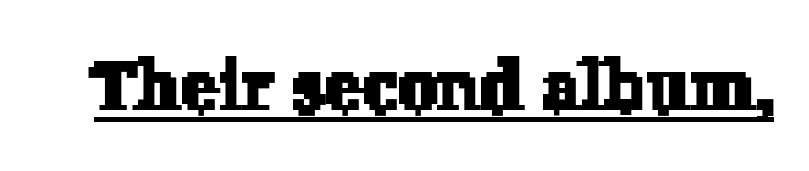
The image shows 71 px serif type; set normal letter spacing, underlined; low stroke contrast and a medium x-height.
